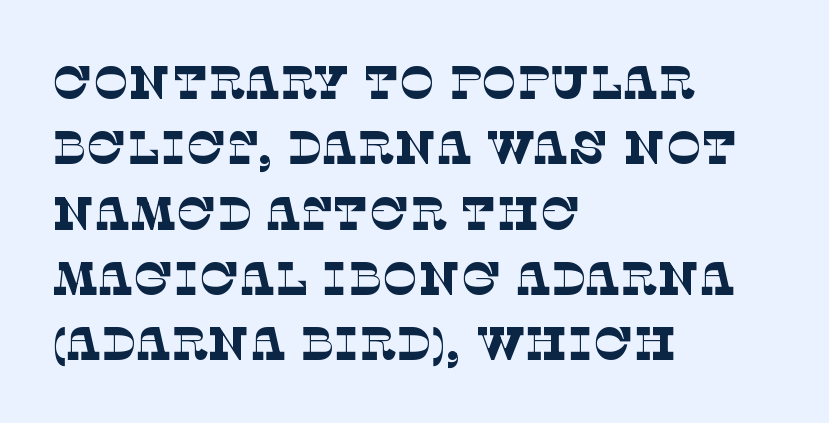
The image shows 47 px thin serif type; set left-aligned, normal line spacing (1.39x), normal letter spacing, not underlined; low stroke contrast and a large x-height.
